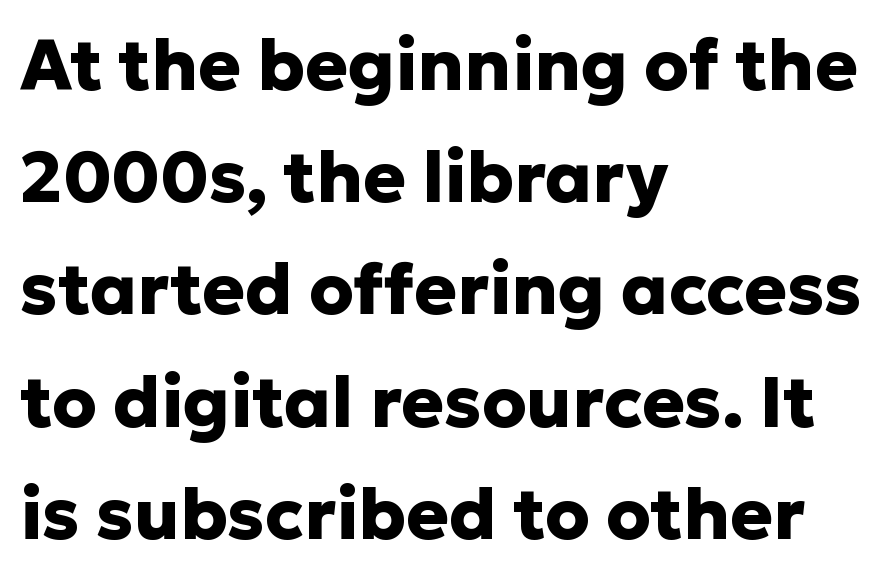
The lettering holds an erect, upright posture throughout. Nobody drew a line under any word here. Letterform terminals end flat and unadorned throughout the passage. The rendering anchors every line to the left-hand side. How are the letters spaced? Ordinarily, with no added tracking. A full-strength bold gives these letters their thick strokes.
